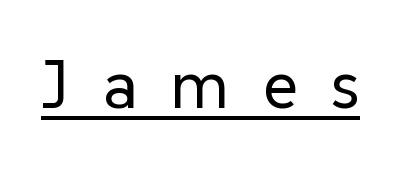
The image shows 68 px regular-weight sans-serif type, upright; set unusually wide letter spacing (+0.49 em), underlined; low stroke contrast and a medium x-height.
